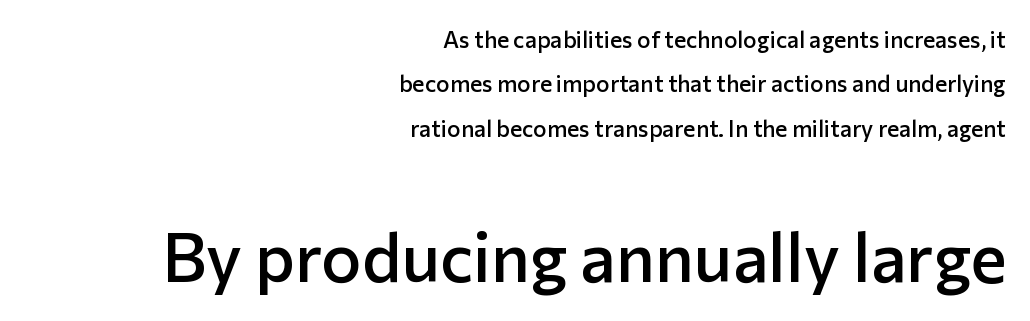
The image shows 68 px semibold sans-serif type, upright; set right-aligned, loose line spacing (1.93x), normal letter spacing, not underlined; the second (bottom) block is 2.96x larger; low stroke contrast and a medium x-height.
